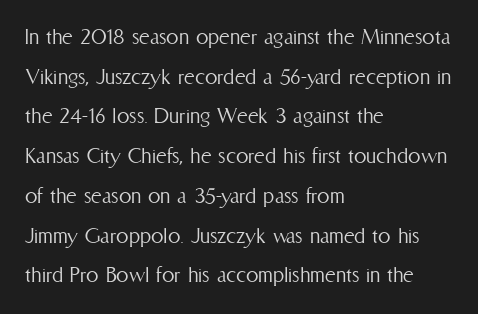
The image shows 25 px text type, upright; set left-aligned, normal line spacing (1.59x), normal letter spacing, not underlined.
